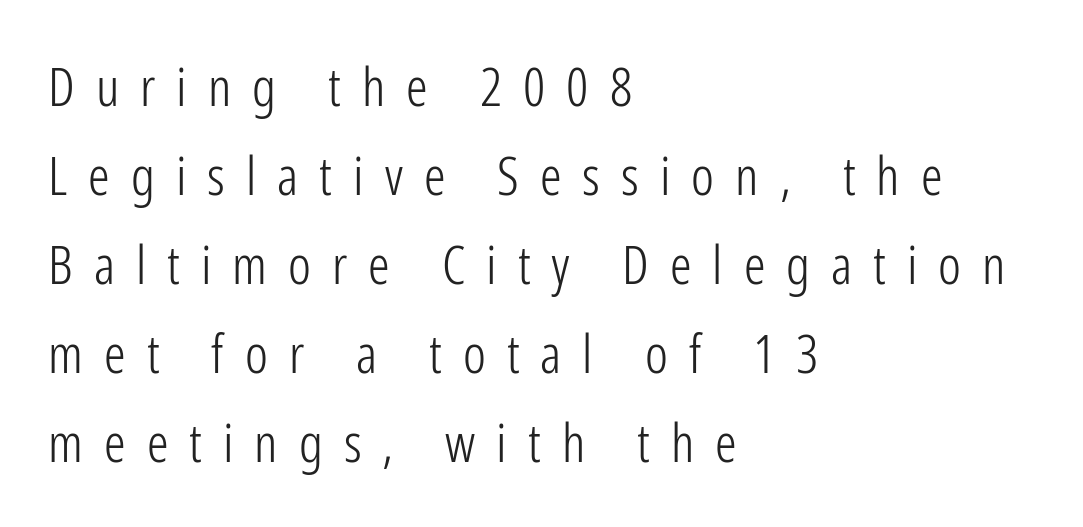
The image shows 54 px light, condensed sans-serif type, upright; set left-aligned, normal line spacing (1.65x), unusually wide letter spacing (+0.39 em), not underlined; low stroke contrast and a medium x-height.
